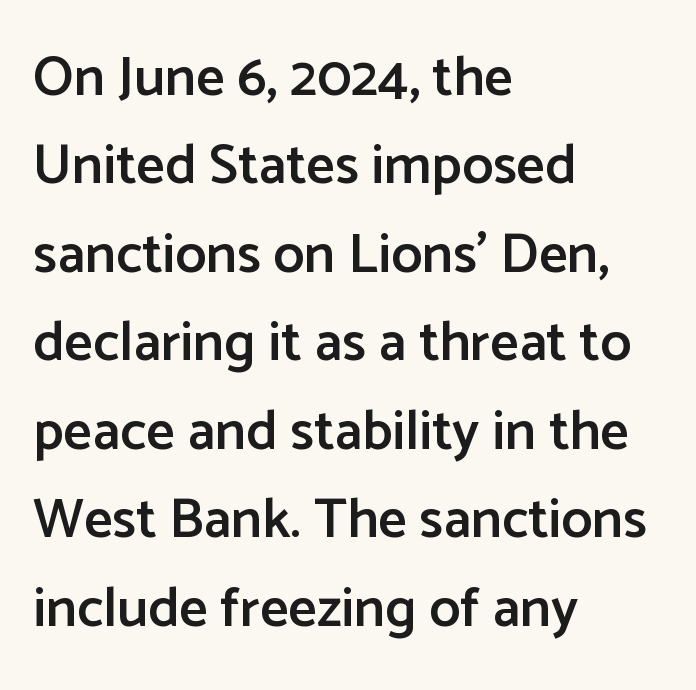
Q: Is the text bold? A: Semi-bold.
Q: Is the text italic (slanted)? A: No, it is upright.
Q: Is the typeface a serif or a sans-serif typeface? A: Sans-serif.
Q: Is the text underlined? A: No.
Q: How is the paragraph aligned? A: Left-aligned.
Q: Is the spacing between letters normal or unusually wide? A: Normal.
Q: Is the spacing between lines tight, normal or loose? A: Normal.
Q: Width (condensed, normal, or wide)? A: Normal.
Q: Stroke contrast? A: Low.
Q: x-height? A: Medium.
Q: Monospaced? A: No.
